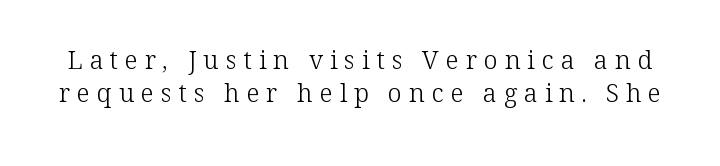
{"italic": "no", "bold": "no", "underline": "no", "line_spacing": "normal", "line_spacing_ratio": 1.31, "letter_spacing": "wide", "letter_spacing_em": 0.28, "glyph_px": 25}
